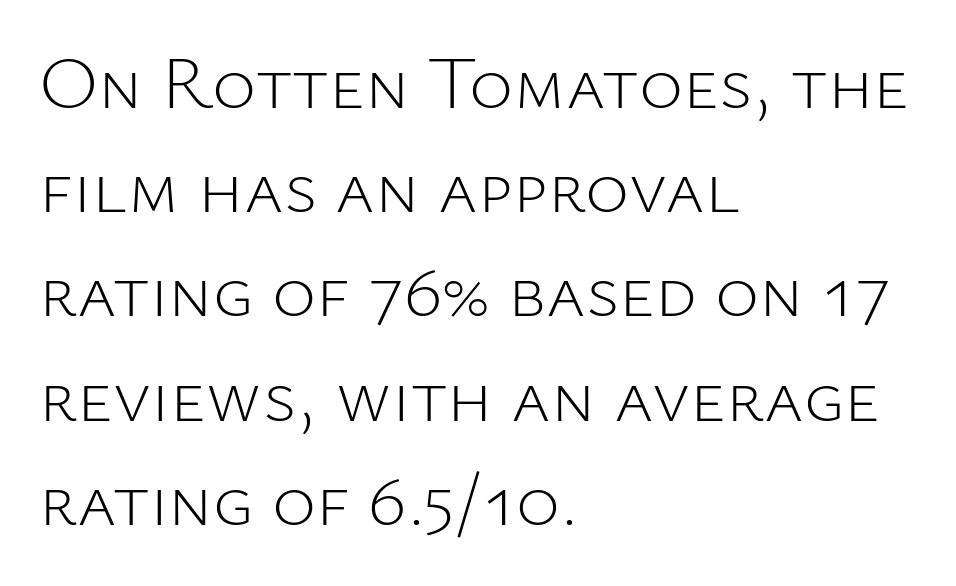
Q: Is the text bold? A: No.
Q: Is the text italic (slanted)? A: No, it is upright.
Q: Is the typeface a serif or a sans-serif typeface? A: Sans-serif.
Q: Is the text underlined? A: No.
Q: How is the paragraph aligned? A: Left-aligned.
Q: Is the spacing between letters normal or unusually wide? A: Normal.
Q: Is the spacing between lines tight, normal or loose? A: Normal.
Q: Width (condensed, normal, or wide)? A: Normal.
Q: Stroke contrast? A: Low.
Q: x-height? A: Medium.
Q: Monospaced? A: No.
